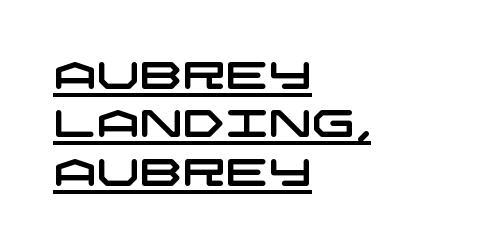
Q: Is the typeface a serif or a sans-serif typeface? A: Sans-serif.
Q: Is the text underlined? A: Yes.
Q: How is the paragraph aligned? A: Left-aligned.
Q: Is the spacing between letters normal or unusually wide? A: Normal.
Q: Is the spacing between lines tight, normal or loose? A: Normal.
Q: Width (condensed, normal, or wide)? A: Wide.
Q: Stroke contrast? A: Low.
Q: x-height? A: Large.
